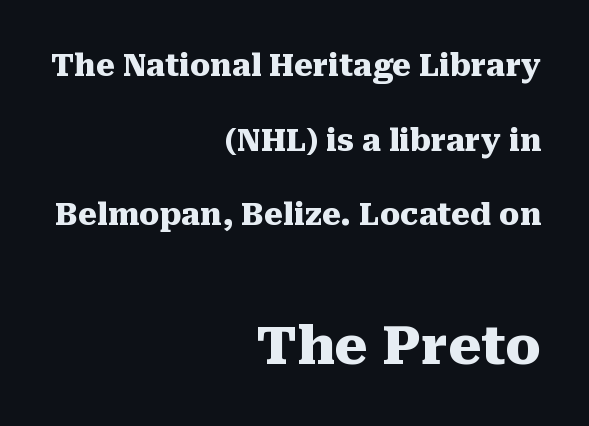
Look at the stroke-to-counter ratio: heavy, a bold. Notice the wide empty band between every row — that's loose leading. Typeset ragged left — the right edge is the straight one. The lower block of text is set noticeably larger than the block above it.
